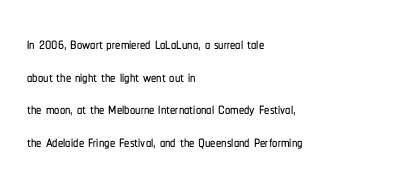
The image shows 21 px text type, upright; set left-aligned, normal line spacing (1.55x), normal letter spacing, not underlined.
